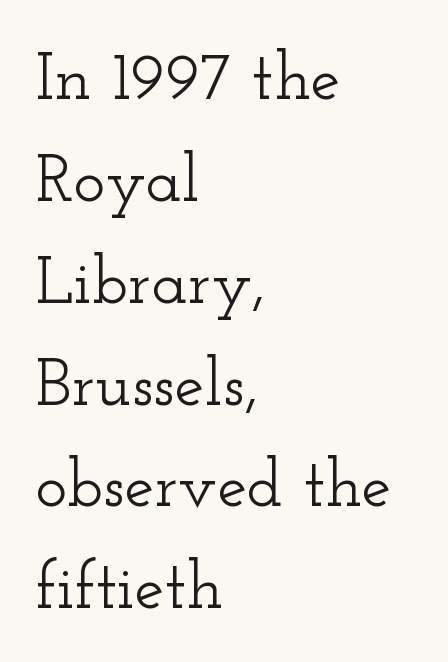
Q: Is the text italic (slanted)? A: No, it is upright.
Q: Is the typeface a serif or a sans-serif typeface? A: Serif.
Q: Is the text underlined? A: No.
Q: How is the paragraph aligned? A: Left-aligned.
Q: Is the spacing between letters normal or unusually wide? A: Normal.
Q: Is the spacing between lines tight, normal or loose? A: Normal.
Q: Width (condensed, normal, or wide)? A: Wide.
Q: Stroke contrast? A: Low.
Q: x-height? A: Small.
Q: Monospaced? A: No.
